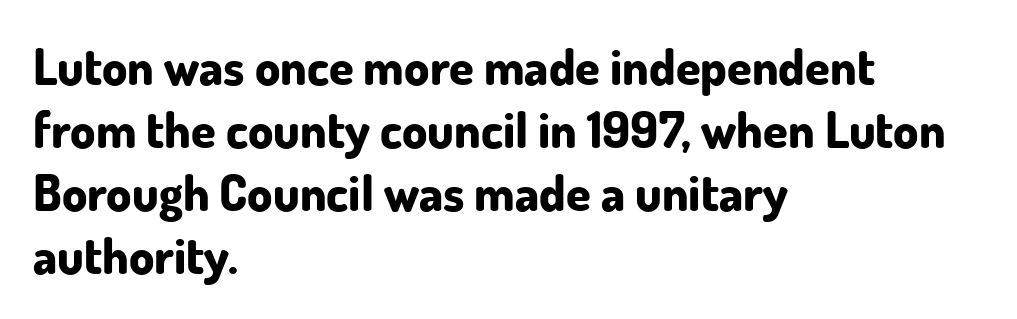
Q: Is the text bold? A: Yes.
Q: Is the text italic (slanted)? A: No, it is upright.
Q: Is the typeface a serif or a sans-serif typeface? A: Sans-serif.
Q: Is the text underlined? A: No.
Q: How is the paragraph aligned? A: Left-aligned.
Q: Is the spacing between letters normal or unusually wide? A: Normal.
Q: Is the spacing between lines tight, normal or loose? A: Normal.
Q: Width (condensed, normal, or wide)? A: Normal.
Q: Stroke contrast? A: Low.
Q: x-height? A: Small.
Q: Monospaced? A: No.
